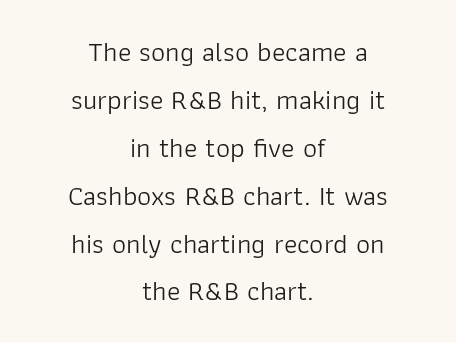
Plain, unruled lines of type. No extra ink here — the face is not bold. This is the regular roman posture of the typeface. Varying glyph widths throughout — classic text-font behaviour. The rendering shows plain stroke endings on the letterforms — a sans-serif design.
